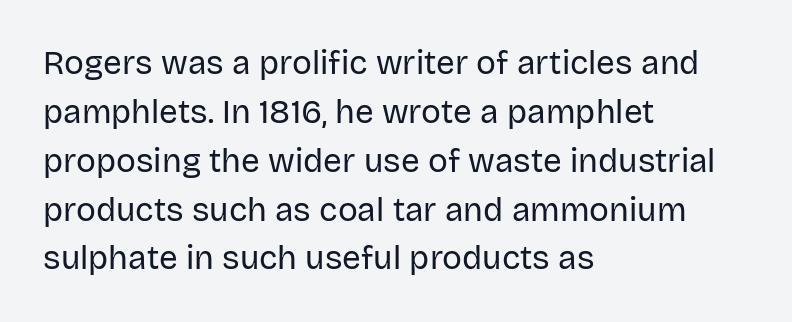
The image shows 33 px regular-weight sans-serif type, upright; set left-aligned, normal line spacing (1.48x), normal letter spacing, not underlined; low stroke contrast and a large x-height.
